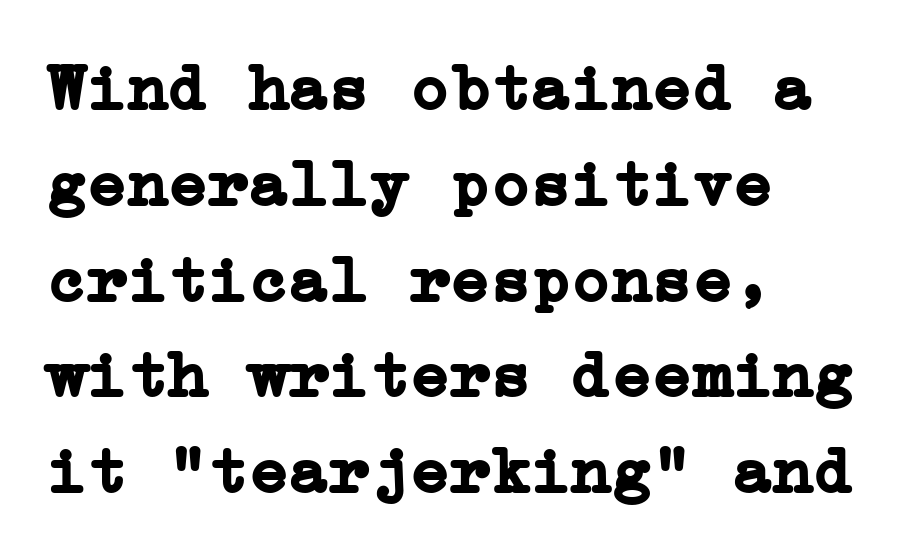
These lines carry a lot of weight — the face is fully bold. Classification — serif. This sample keeps an unexceptional amount of space between lines. Here the glyphs are tracked normally, forming tight word shapes. Letters rest on an invisible, unmarked baseline.
